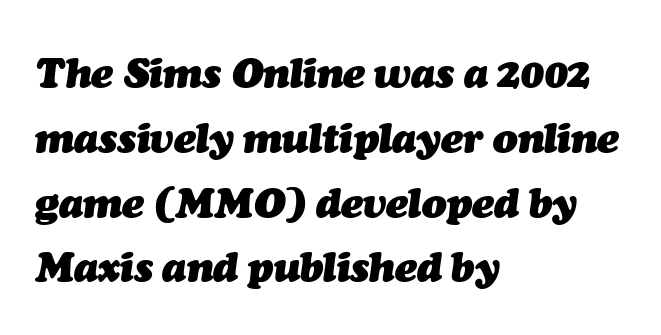
The image shows 41 px heavy type, italic (leaning right); set left-aligned, normal line spacing (1.58x), normal letter spacing, not underlined; medium stroke contrast and a medium x-height.
